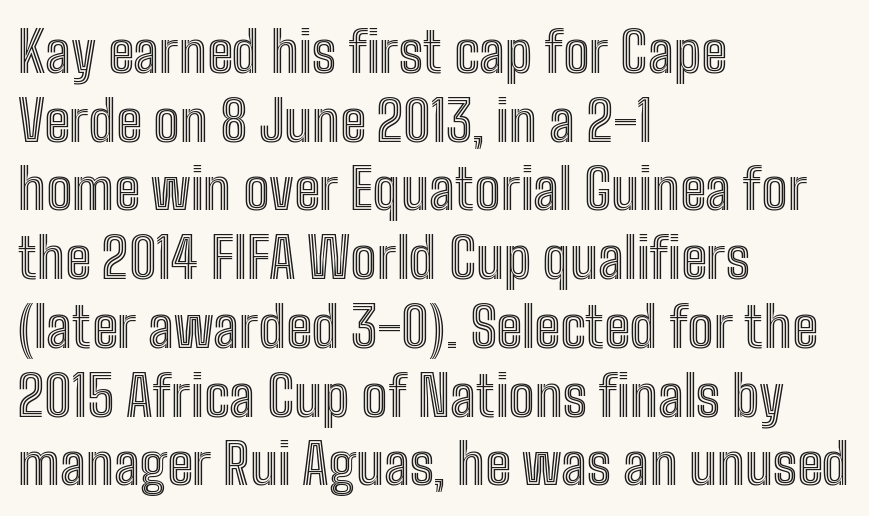
This sample uses an upright cut, with every glyph sitting square on the baseline. The passage shown is typed in a proportional face where columns would drift. The compositor pushed each line to the left boundary. Rows of type keep a routine distance in the vertical direction.
